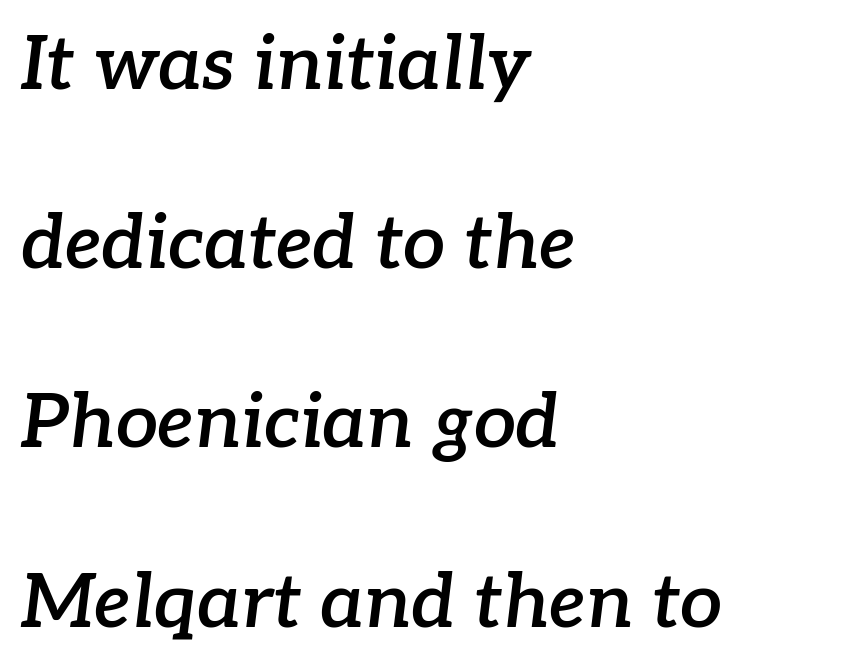
The image shows 75 px semibold serif type, italic (leaning right); set left-aligned, loose line spacing (2.39x), normal letter spacing, not underlined; low stroke contrast and a medium x-height.
